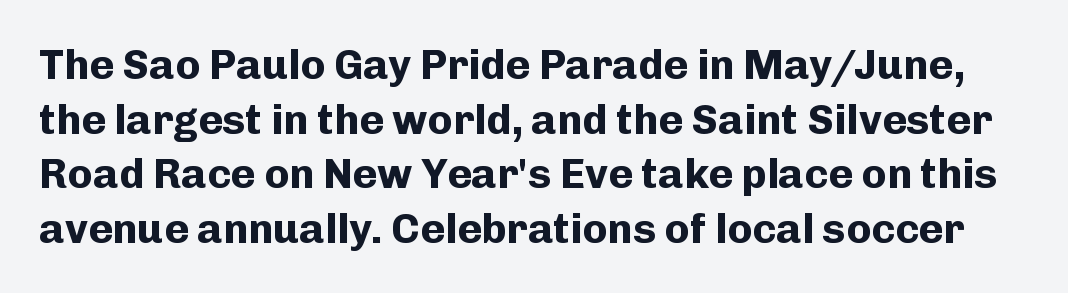
{"serif": "no", "italic": "no", "bold": "yes", "weight": "bold", "width": "normal", "stroke_contrast": "low", "x_height": "medium", "monospaced": "no", "underline": "no", "line_spacing": "normal", "line_spacing_ratio": 1.3, "letter_spacing": "normal", "letter_spacing_em": 0.0, "glyph_px": 42}
